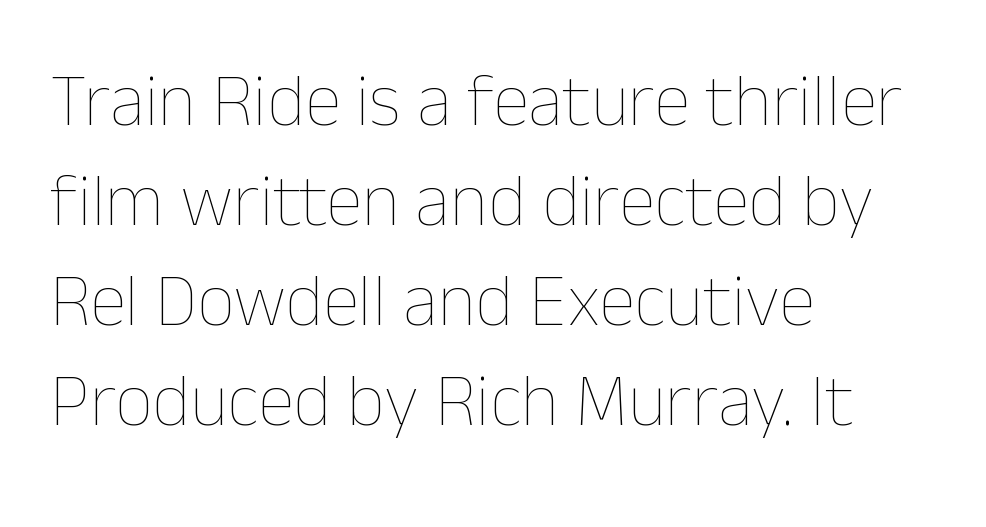
{"italic": "no", "bold": "no", "weight": "thin", "width": "normal", "stroke_contrast": "low", "x_height": "medium", "monospaced": "no", "underline": "no", "align": "left", "line_spacing": "normal", "line_spacing_ratio": 1.35, "letter_spacing": "normal", "letter_spacing_em": 0.0, "glyph_px": 74}
